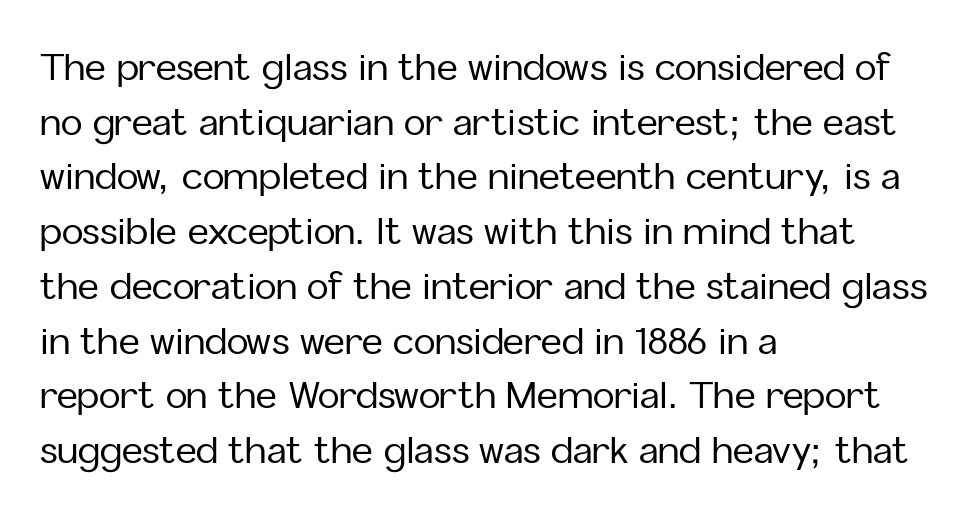
The image shows 36 px sans-serif type, upright; set left-aligned, normal line spacing (1.52x), normal letter spacing, not underlined; low stroke contrast and a medium x-height.
